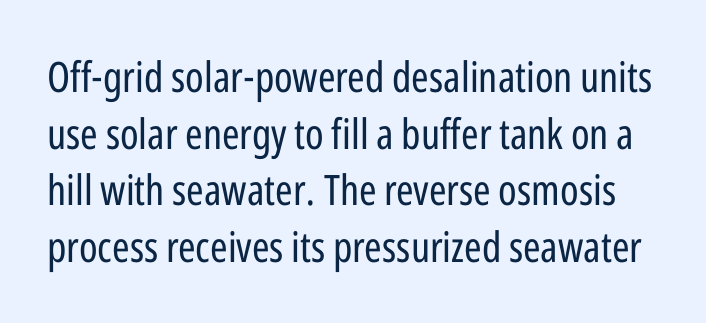
The image shows 42 px regular-weight, condensed sans-serif type, upright; set normal line spacing (1.35x), normal letter spacing, not underlined; low stroke contrast and a medium x-height.
